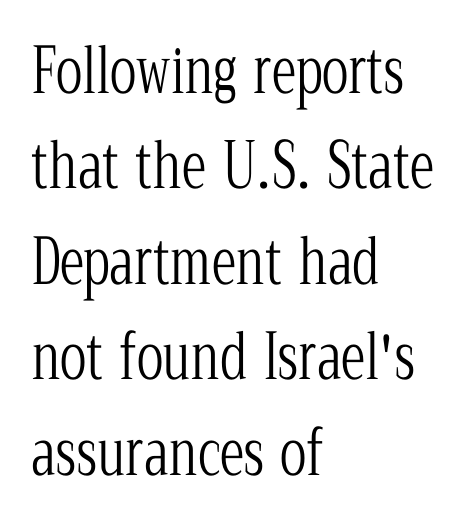
Q: Is the text bold? A: No.
Q: Is the text italic (slanted)? A: No, it is upright.
Q: Is the typeface a serif or a sans-serif typeface? A: Serif.
Q: Is the text underlined? A: No.
Q: How is the paragraph aligned? A: Left-aligned.
Q: Is the spacing between letters normal or unusually wide? A: Normal.
Q: Is the spacing between lines tight, normal or loose? A: Normal.
Q: Width (condensed, normal, or wide)? A: Condensed.
Q: Stroke contrast? A: Low.
Q: x-height? A: Medium.
Q: Monospaced? A: No.
